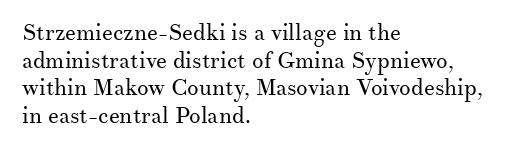
Q: Is the text bold? A: No.
Q: Is the text italic (slanted)? A: No, it is upright.
Q: Is the text underlined? A: No.
Q: How is the paragraph aligned? A: Left-aligned.
Q: Is the spacing between letters normal or unusually wide? A: Normal.
